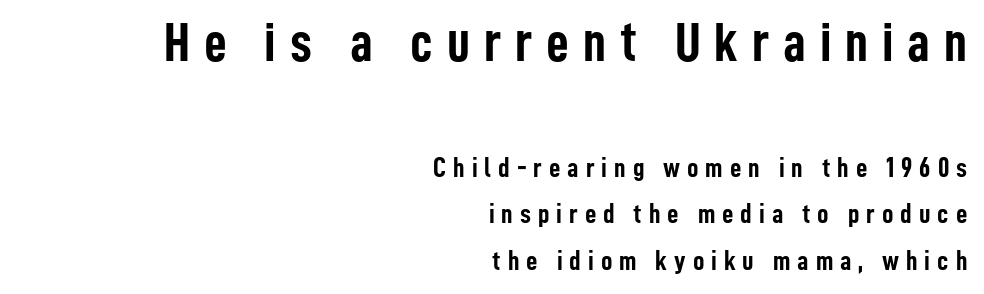
{"serif": "no", "italic": "no", "bold": "yes", "weight": "semibold", "width": "condensed", "stroke_contrast": "low", "x_height": "medium", "monospaced": "no", "underline": "no", "align": "right", "line_spacing": "normal", "line_spacing_ratio": 1.66, "letter_spacing": "wide", "letter_spacing_em": 0.25, "larger_block": "first", "size_ratio": 2.0, "glyph_px": 56}
